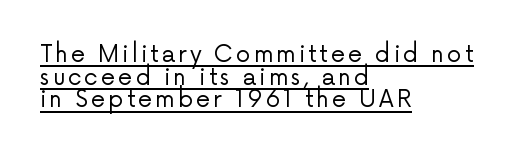
The rendering uses the underline text-decoration. If you drew a ruler down the left edge, every line would touch it. Quick note: not italic, upright. Successive baselines arrive quickly, one right under another. This reads as an unemphasized weight, regular at the heaviest.
